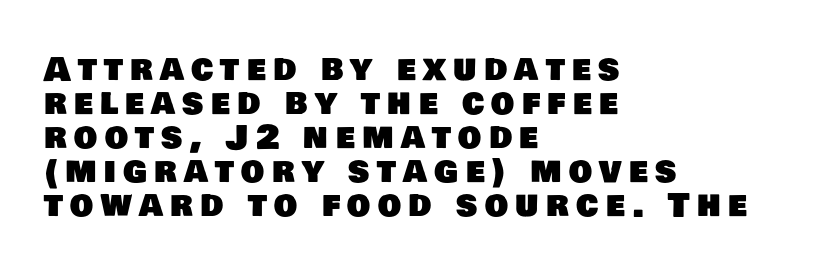
The characters display no serif detailing; their extremities are plain. Plain, unruled lines of type. The block of text is dense from top to bottom, with scant space between rows. Caption: expanded tracking, letters set apart.
